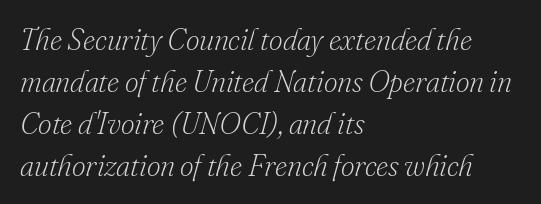
The image shows 30 px light serif type, italic (leaning right); set left-aligned, normal line spacing (1.4x), normal letter spacing, not underlined; low stroke contrast and a small x-height.
